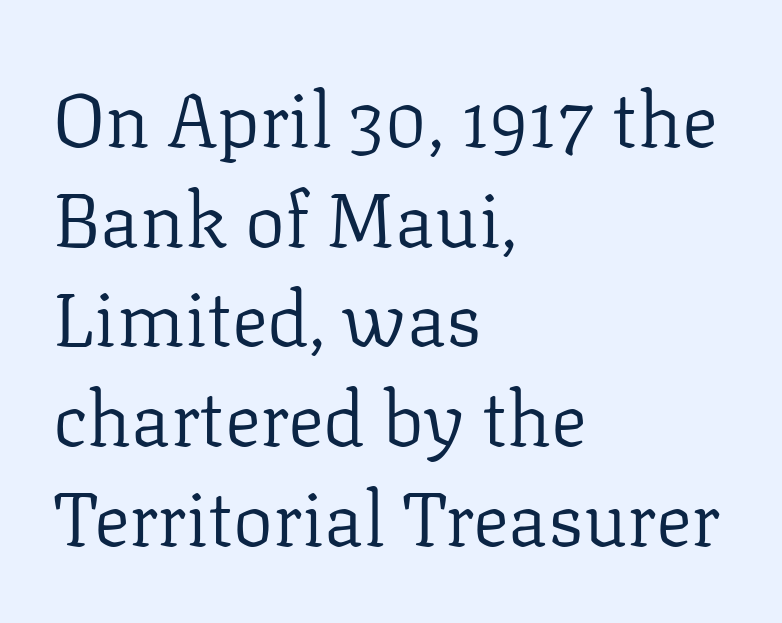
The image shows 75 px regular-weight serif type, upright; set left-aligned, normal line spacing (1.33x), normal letter spacing, not underlined; low stroke contrast and a medium x-height.
